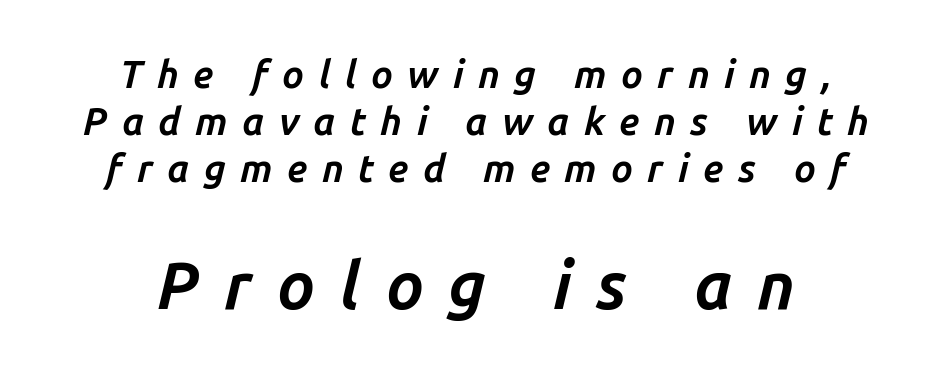
The image shows 66 px bold type, italic (leaning right); set centered, line spacing 1.24x, unusually wide letter spacing (+0.38 em), not underlined; the second (bottom) block is 1.74x larger; low stroke contrast and a medium x-height.
